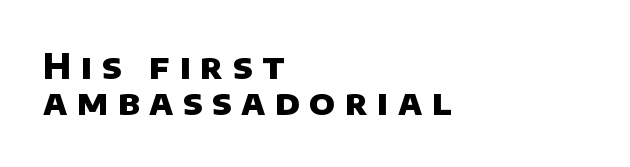
Q: Is the text bold? A: Yes.
Q: Is the typeface a serif or a sans-serif typeface? A: Sans-serif.
Q: Is the text underlined? A: No.
Q: How is the paragraph aligned? A: Left-aligned.
Q: Is the spacing between letters normal or unusually wide? A: Unusually wide.
Q: Is the spacing between lines tight, normal or loose? A: Tight.
Q: Width (condensed, normal, or wide)? A: Normal.
Q: Stroke contrast? A: Low.
Q: x-height? A: Large.
Q: Monospaced? A: No.
